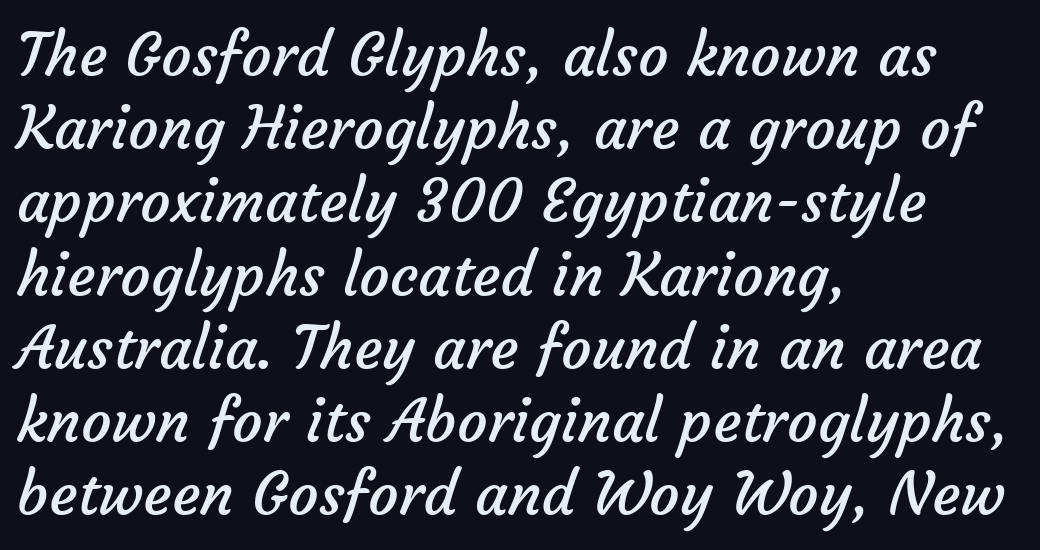
{"serif": "no", "bold": "no", "weight": "regular", "width": "normal", "stroke_contrast": "low", "x_height": "medium", "monospaced": "no", "underline": "no", "align": "left", "line_spacing_ratio": 1.22, "letter_spacing": "normal", "letter_spacing_em": 0.0, "glyph_px": 60}
